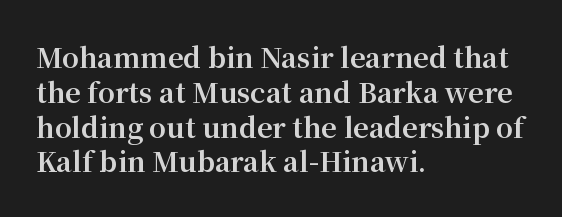
Q: Is the text bold? A: Yes.
Q: Is the text italic (slanted)? A: No, it is upright.
Q: Is the text underlined? A: No.
Q: How is the paragraph aligned? A: Left-aligned.
Q: Is the spacing between letters normal or unusually wide? A: Normal.
Q: Is the spacing between lines tight, normal or loose? A: Normal.
